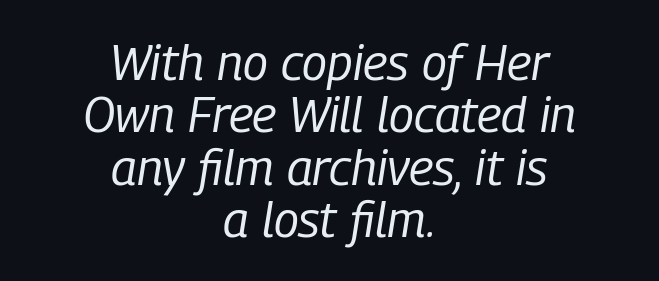
The image shows 50 px regular-weight, condensed type, italic (leaning right); set centered, tight line spacing (1.05x), normal letter spacing, not underlined; low stroke contrast and a medium x-height.
